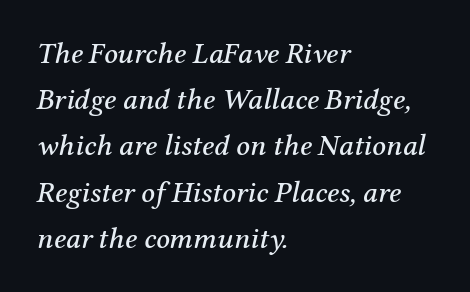
Q: Is the text italic (slanted)? A: Yes, it leans right by about 12 degrees.
Q: Is the typeface a serif or a sans-serif typeface? A: Serif.
Q: Is the text underlined? A: No.
Q: How is the paragraph aligned? A: Left-aligned.
Q: Is the spacing between letters normal or unusually wide? A: Normal.
Q: Is the spacing between lines tight, normal or loose? A: Normal.
Q: Width (condensed, normal, or wide)? A: Normal.
Q: Stroke contrast? A: Medium.
Q: x-height? A: Medium.
Q: Monospaced? A: No.
